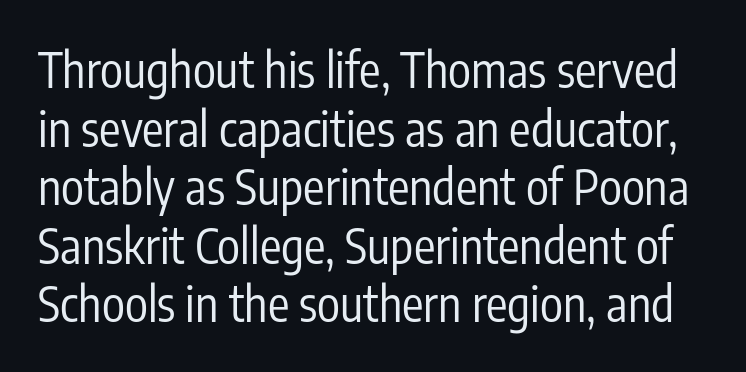
Unlike italic type, these characters show no tilt at all. Check under the words: just untouched page. There is no visible air inserted between adjacent glyphs. Spacing verdict: proportional, widths tailored to each character. What kind of face is this? One without serifs — a sans. The weight would be labelled regular, book, light, or lighter still.
